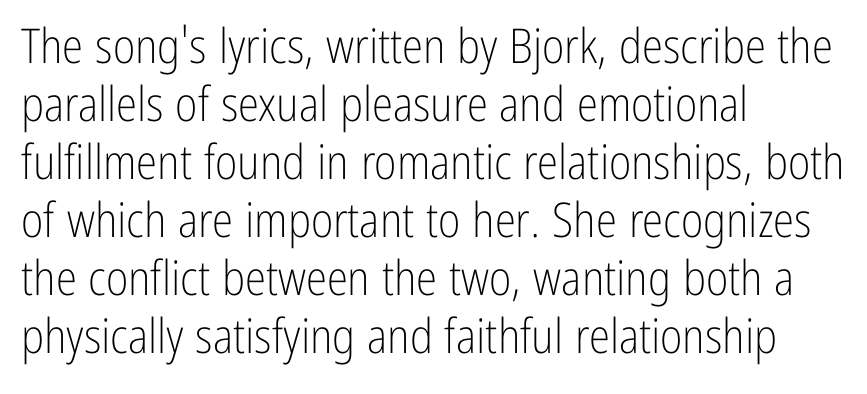
{"serif": "no", "italic": "no", "bold": "no", "weight": "light", "width": "condensed", "stroke_contrast": "low", "x_height": "medium", "monospaced": "no", "underline": "no", "align": "left", "line_spacing_ratio": 1.21, "letter_spacing": "normal", "letter_spacing_em": 0.0, "glyph_px": 48}
